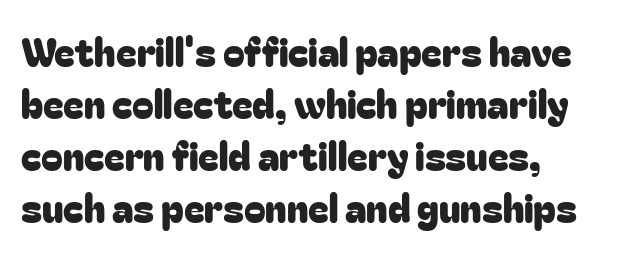
Q: Is the text italic (slanted)? A: No, it is upright.
Q: Is the typeface a serif or a sans-serif typeface? A: Sans-serif.
Q: Is the text underlined? A: No.
Q: How is the paragraph aligned? A: Left-aligned.
Q: Is the spacing between letters normal or unusually wide? A: Normal.
Q: Is the spacing between lines tight, normal or loose? A: Normal.
Q: Width (condensed, normal, or wide)? A: Normal.
Q: Stroke contrast? A: Low.
Q: x-height? A: Medium.
Q: Monospaced? A: No.
